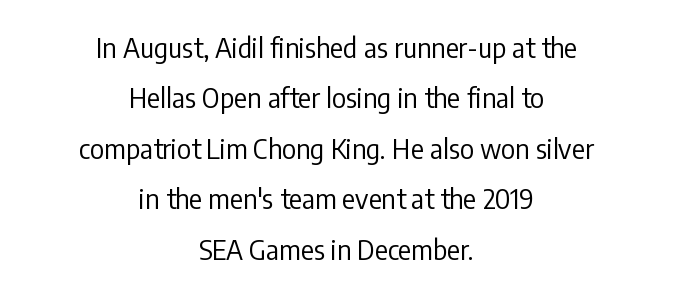
Stroke mass is kept to a normal reading level or below. No italicization has been applied; the sample stays upright. Is the letter spacing exaggerated? No — it looks like the ordinary default. This rendering uses center alignment, leaving both contours irregular but symmetric. The foot of each line stays bare and open.
